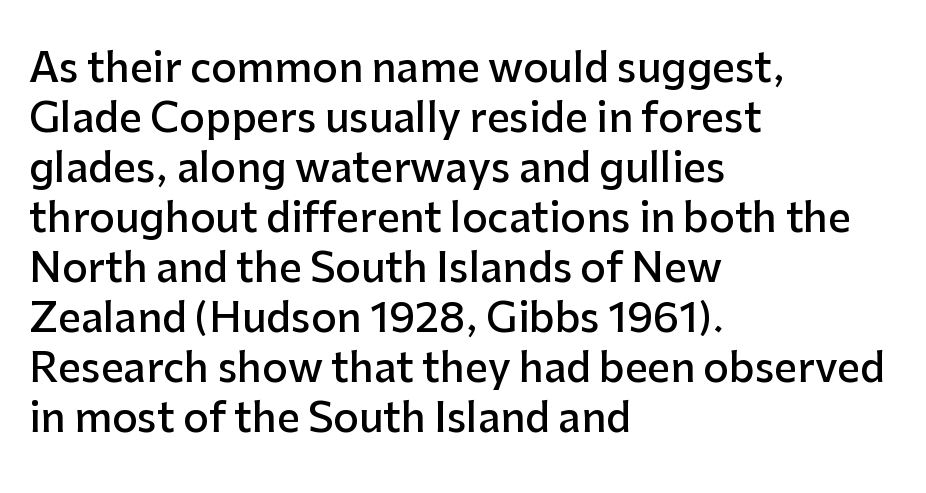
The image shows 40 px semibold sans-serif type, upright; set left-aligned, normal line spacing (1.25x), normal letter spacing, not underlined; low stroke contrast and a medium x-height.
